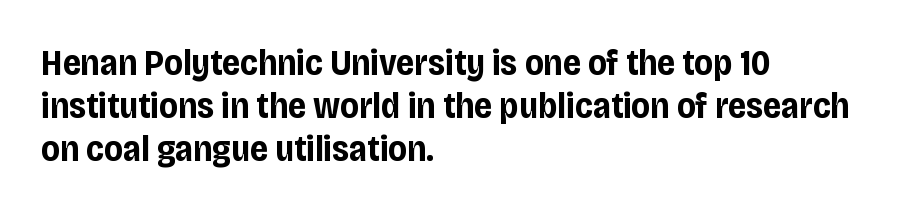
A classic flush-left, rag-right setting is used for this passage. Nobody touched the tracking dial on this one. The face used here is proportionally spaced, like ordinary book or web type. Only glyphs here, with clear space below each row. Bold? Absolutely — the strokes are thick and heavy.
